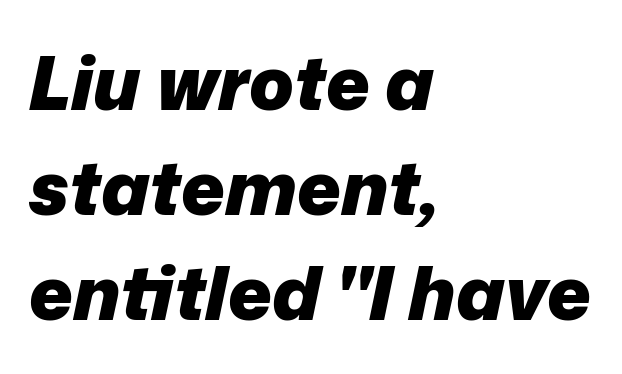
The image shows 74 px heavy type, italic (leaning right); set left-aligned, normal line spacing (1.42x), normal letter spacing, not underlined; low stroke contrast and a medium x-height.
